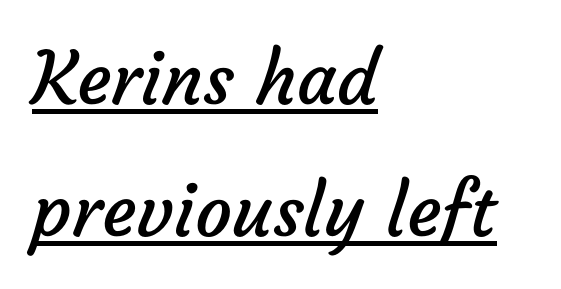
The image shows 73 px regular-weight sans-serif type; set left-aligned, line spacing 1.81x, normal letter spacing, underlined; low stroke contrast and a medium x-height.
